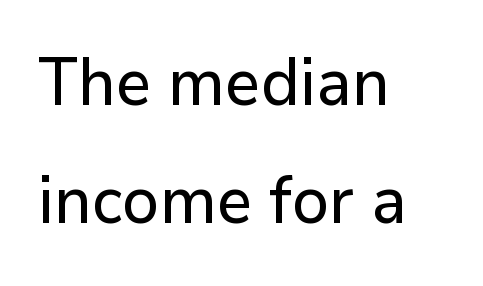
Q: Is the text italic (slanted)? A: No, it is upright.
Q: Is the typeface a serif or a sans-serif typeface? A: Sans-serif.
Q: Is the text underlined? A: No.
Q: How is the paragraph aligned? A: Left-aligned.
Q: Is the spacing between letters normal or unusually wide? A: Normal.
Q: Width (condensed, normal, or wide)? A: Normal.
Q: Stroke contrast? A: Low.
Q: x-height? A: Medium.
Q: Monospaced? A: No.
